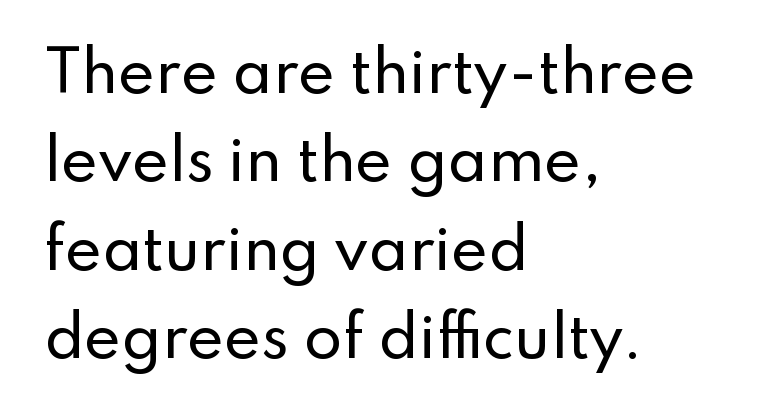
{"serif": "no", "italic": "no", "width": "normal", "stroke_contrast": "low", "x_height": "small", "monospaced": "no", "underline": "no", "align": "left", "line_spacing": "normal", "line_spacing_ratio": 1.58, "letter_spacing": "normal", "letter_spacing_em": 0.0, "glyph_px": 56}
